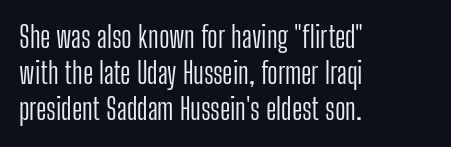
The image shows 29 px light, condensed sans-serif type, upright; set left-aligned, normal line spacing (1.25x), normal letter spacing, not underlined; low stroke contrast and a medium x-height.
